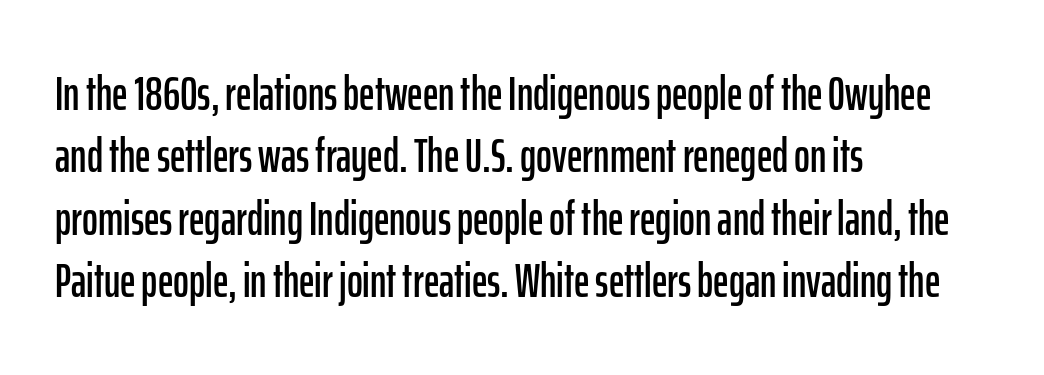
{"serif": "no", "italic": "no", "width": "condensed", "stroke_contrast": "low", "x_height": "medium", "monospaced": "no", "underline": "no", "align": "left", "line_spacing": "normal", "line_spacing_ratio": 1.3, "letter_spacing": "normal", "letter_spacing_em": 0.0, "glyph_px": 48}
